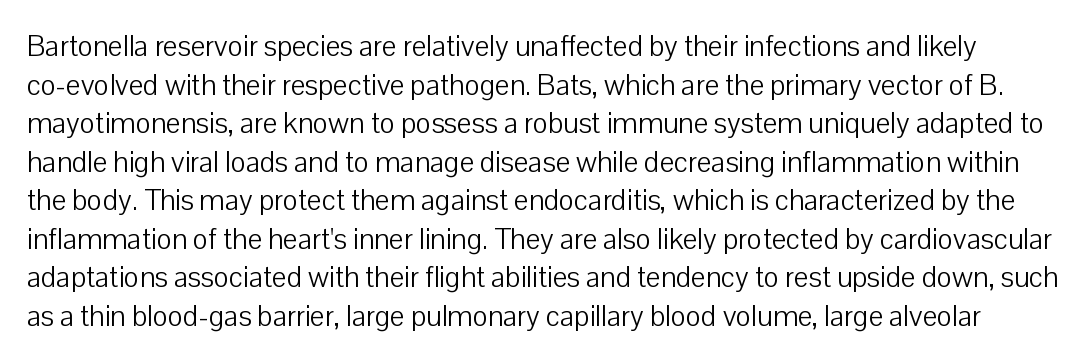
Q: Is the text bold? A: No.
Q: Is the text italic (slanted)? A: No, it is upright.
Q: Is the typeface a serif or a sans-serif typeface? A: Sans-serif.
Q: Is the text underlined? A: No.
Q: Is the spacing between letters normal or unusually wide? A: Normal.
Q: Is the spacing between lines tight, normal or loose? A: Normal.
Q: Width (condensed, normal, or wide)? A: Normal.
Q: Stroke contrast? A: Low.
Q: x-height? A: Medium.
Q: Monospaced? A: No.
